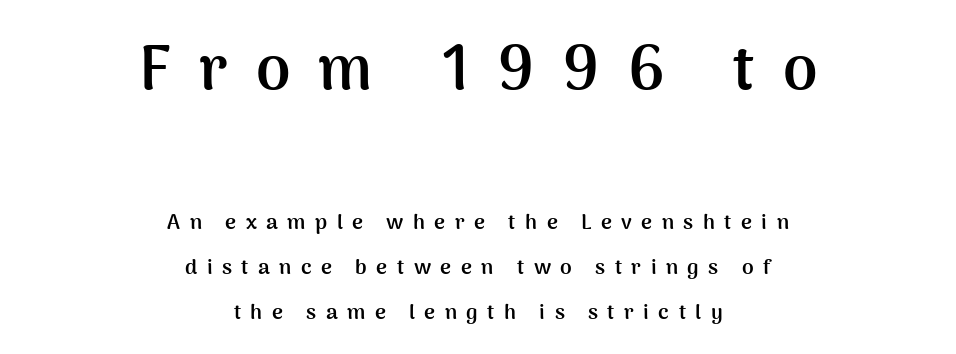
Character widths vary here, with narrow letters taking less room than wide ones. The paragraph has two soft edges and a firm central axis. These words are printed bold, with thick strokes throughout. The text was rendered using a sans face with plain stroke endings.
